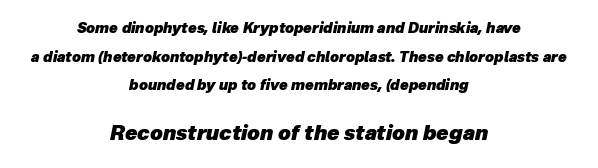
{"italic": "yes", "lean": "right", "slant_degrees": 12, "bold": "yes", "underline": "no", "align": "center", "line_spacing": "loose", "line_spacing_ratio": 2.05, "letter_spacing": "normal", "letter_spacing_em": 0.0, "larger_block": "second", "size_ratio": 1.43, "glyph_px": 20}
